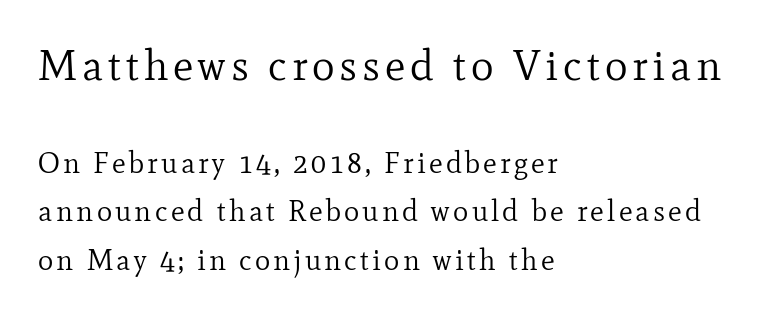
Q: Is the text bold? A: No.
Q: Is the text italic (slanted)? A: No, it is upright.
Q: Is the typeface a serif or a sans-serif typeface? A: Serif.
Q: Is the text underlined? A: No.
Q: How is the paragraph aligned? A: Left-aligned.
Q: Is the spacing between lines tight, normal or loose? A: Normal.
Q: Which block of text is set in a larger size, the first (top) or the second (bottom)? A: The first (top) one.
Q: Width (condensed, normal, or wide)? A: Normal.
Q: Stroke contrast? A: Low.
Q: x-height? A: Small.
Q: Monospaced? A: No.
